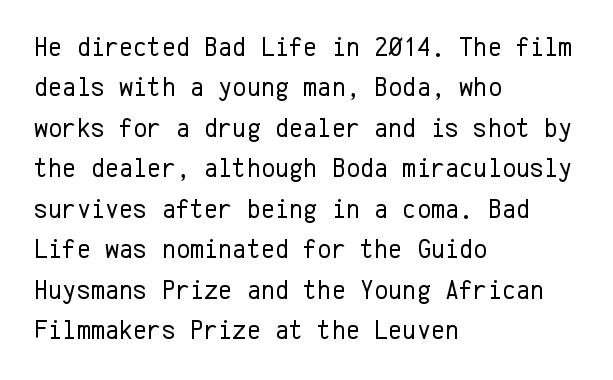
The passage shown stacks its lines at a standard gap. Students, note that the glyphs here touch the page at normal intervals. This reads as an unemphasized weight, regular at the heaviest. Typeset ragged right — the left edge is the straight one. No italicization has been applied; the sample stays upright.
